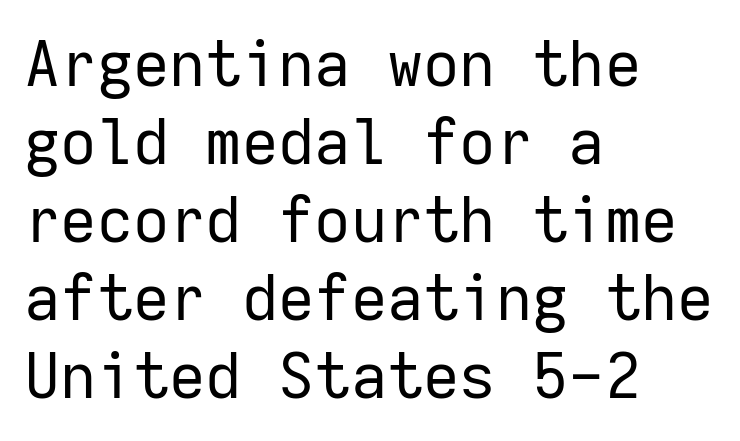
The image shows 63 px regular-weight sans-serif type, upright, monospaced; set left-aligned, line spacing 1.24x, normal letter spacing, not underlined; low stroke contrast and a medium x-height.
